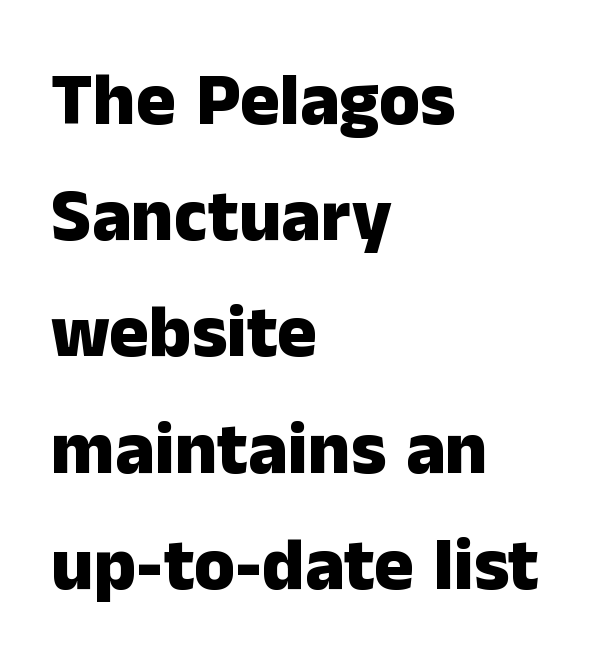
The image shows 74 px heavy sans-serif type, upright; set left-aligned, normal line spacing (1.57x), normal letter spacing, not underlined; low stroke contrast and a medium x-height.
